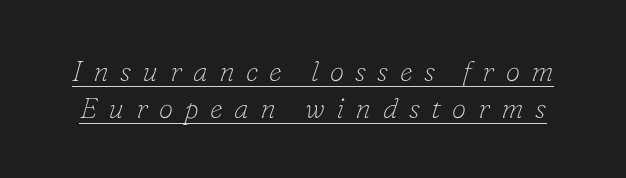
How are the letters spaced? Widely, with obvious added tracking. A typographer would call this underscored text. Does the lettering tilt? It does — this is italic. Think of a printed novel: that variable character pitch is what you see here.
